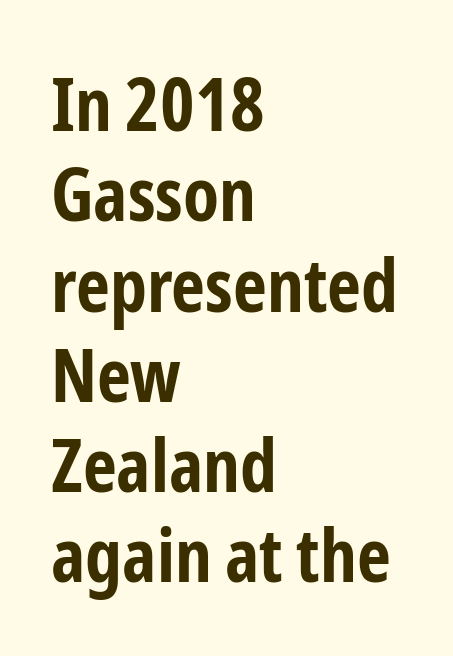
{"serif": "no", "italic": "no", "bold": "yes", "weight": "bold", "width": "condensed", "stroke_contrast": "low", "x_height": "medium", "monospaced": "no", "underline": "no", "align": "left", "line_spacing_ratio": 1.22, "letter_spacing": "normal", "letter_spacing_em": 0.0, "glyph_px": 74}
